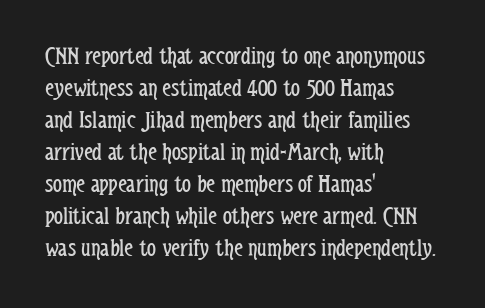
Glance below the letters and you will spot only blank space. The weight tops out at a normal text grade. Teacher's note: observe the even left margin — that is flush-left alignment. Interline gaps are of average width in this sample. In terms of posture, this sample is upright.
